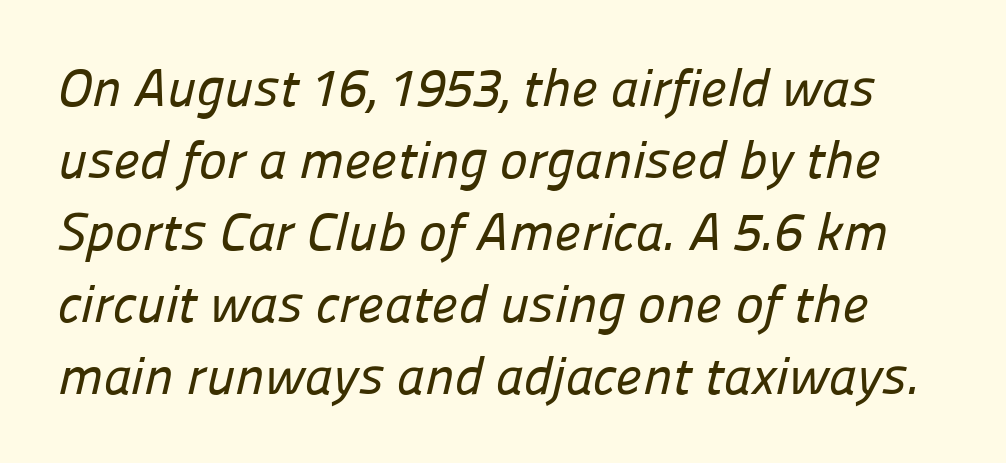
{"serif": "no", "width": "normal", "stroke_contrast": "low", "x_height": "medium", "monospaced": "no", "underline": "no", "line_spacing": "normal", "line_spacing_ratio": 1.36, "letter_spacing": "normal", "letter_spacing_em": 0.0, "glyph_px": 53}
